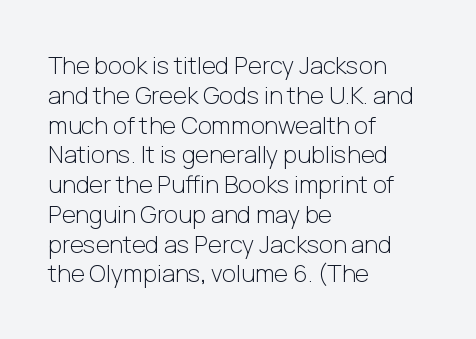
Q: Is the text bold? A: No.
Q: Is the text italic (slanted)? A: No, it is upright.
Q: Is the text underlined? A: No.
Q: How is the paragraph aligned? A: Left-aligned.
Q: Is the spacing between letters normal or unusually wide? A: Normal.
